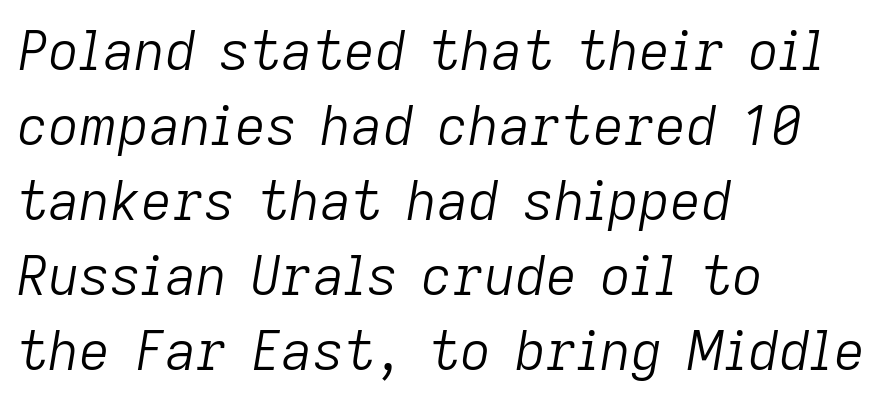
The image shows 54 px light type, italic (leaning right); set left-aligned, normal line spacing (1.39x), normal letter spacing, not underlined; low stroke contrast and a medium x-height.
